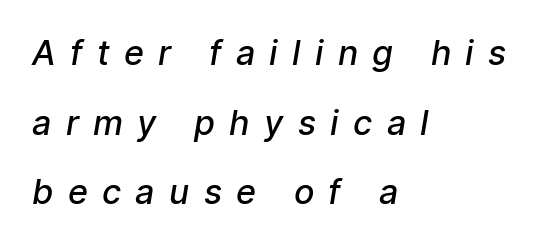
Regarding leading, the lines here are spaced well apart. Each row of text sits above clean, open space. Each letter keeps its own natural width here, so spacing adapts to shape. Note: no serifs on the glyphs.
